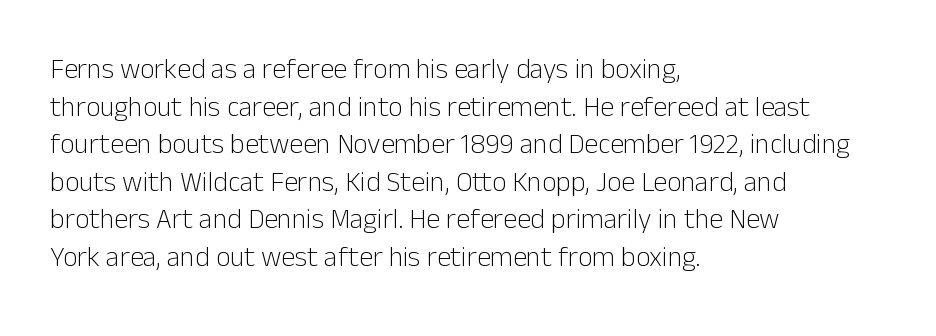
Is this a heavy cut? Hardly; it is regular or lighter. These lines sit exactly where default settings would place them. Look at the tracking — it's just the regular setting, nothing added. The ragged edge is on the right, which tells us the setting is flush left. Character widths vary here, with narrow letters taking less room than wide ones. Nope, not italic — everything's standing straight.
